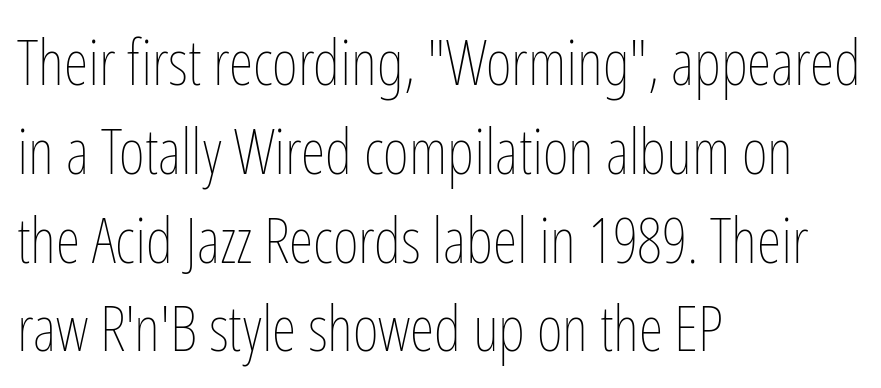
Q: Is the text bold? A: No.
Q: Is the text italic (slanted)? A: No, it is upright.
Q: Is the text underlined? A: No.
Q: How is the paragraph aligned? A: Left-aligned.
Q: Is the spacing between letters normal or unusually wide? A: Normal.
Q: Is the spacing between lines tight, normal or loose? A: Normal.
Q: Width (condensed, normal, or wide)? A: Condensed.
Q: Stroke contrast? A: Low.
Q: x-height? A: Medium.
Q: Monospaced? A: No.
